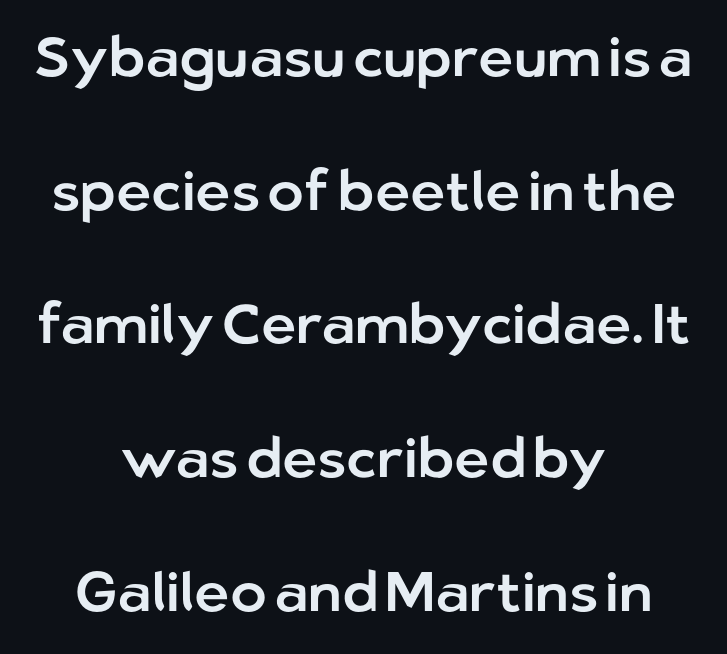
{"serif": "no", "italic": "no", "width": "normal", "stroke_contrast": "low", "x_height": "medium", "monospaced": "no", "underline": "no", "align": "center", "line_spacing": "loose", "line_spacing_ratio": 2.43, "letter_spacing": "normal", "letter_spacing_em": 0.0, "glyph_px": 55}
